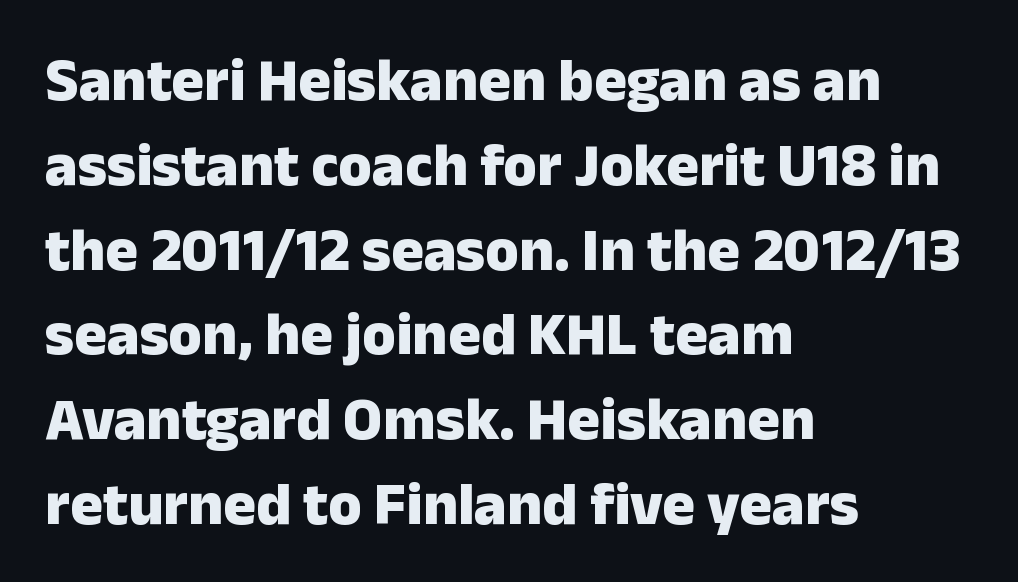
Q: Is the text bold? A: Yes.
Q: Is the text italic (slanted)? A: No, it is upright.
Q: Is the typeface a serif or a sans-serif typeface? A: Sans-serif.
Q: Is the text underlined? A: No.
Q: How is the paragraph aligned? A: Left-aligned.
Q: Is the spacing between letters normal or unusually wide? A: Normal.
Q: Is the spacing between lines tight, normal or loose? A: Normal.
Q: Width (condensed, normal, or wide)? A: Normal.
Q: Stroke contrast? A: Low.
Q: x-height? A: Medium.
Q: Monospaced? A: No.
